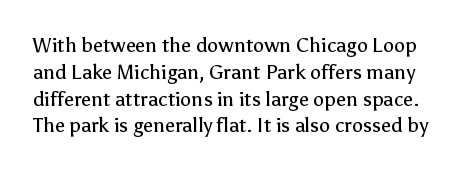
Q: Is the text bold? A: No.
Q: Is the text italic (slanted)? A: No, it is upright.
Q: Is the text underlined? A: No.
Q: Is the spacing between letters normal or unusually wide? A: Normal.
Q: Is the spacing between lines tight, normal or loose? A: Normal.
